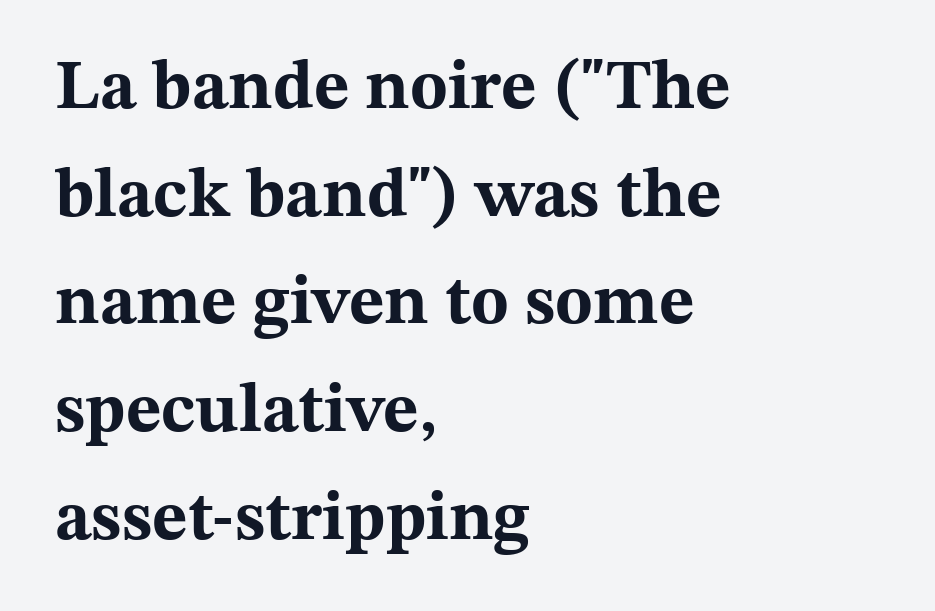
{"serif": "yes", "italic": "no", "bold": "yes", "weight": "bold", "width": "wide", "stroke_contrast": "medium", "x_height": "medium", "monospaced": "no", "underline": "no", "align": "left", "line_spacing": "normal", "line_spacing_ratio": 1.56, "letter_spacing": "normal", "letter_spacing_em": 0.0, "glyph_px": 69}
